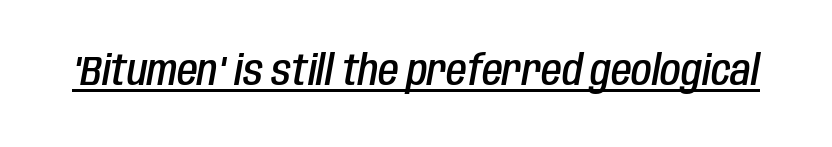
{"italic": "yes", "lean": "right", "slant_degrees": 10, "bold": "semi", "weight": "semibold", "width": "condensed", "stroke_contrast": "low", "x_height": "large", "monospaced": "no", "underline": "yes", "letter_spacing": "normal", "letter_spacing_em": 0.0, "glyph_px": 42}
